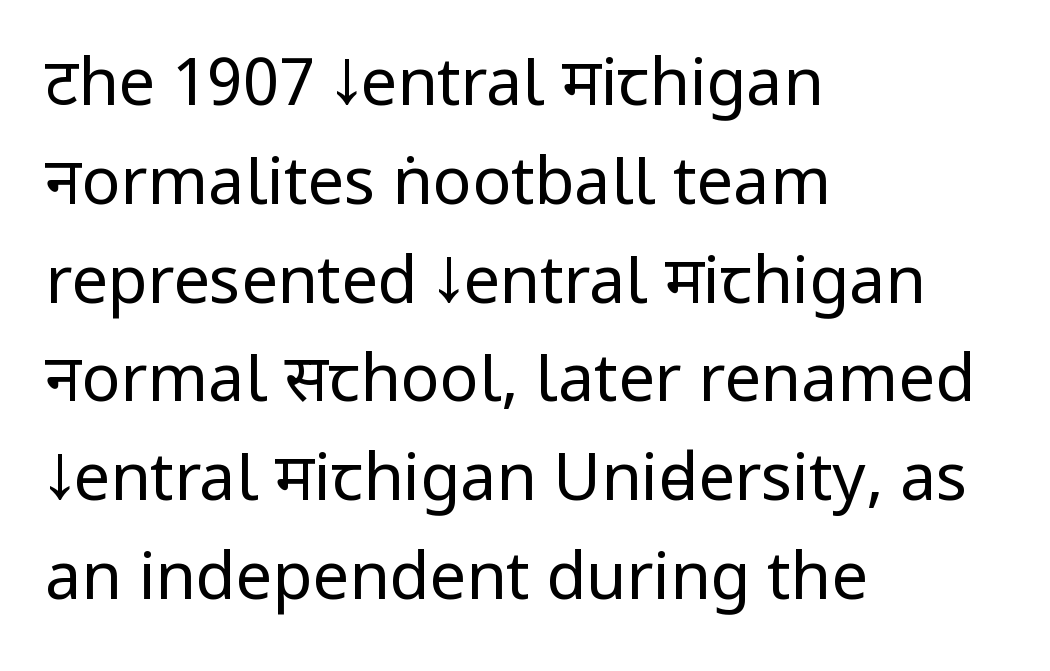
The setting favours the left margin, as ordinary paragraphs usually do. Is the stroke heavy? The answer is a plain regular-or-lighter. Compared with typical body copy, the letter spacing here is the same. Honestly, the row spacing looks completely unremarkable.
